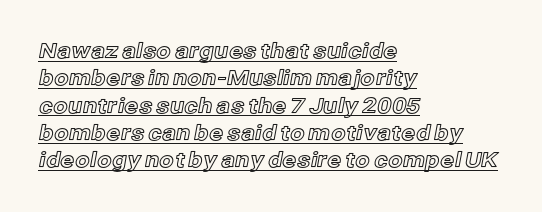
Q: Is the text italic (slanted)? A: Yes.
Q: Is the text underlined? A: Yes.
Q: How is the paragraph aligned? A: Left-aligned.
Q: Is the spacing between letters normal or unusually wide? A: Normal.
Q: Is the spacing between lines tight, normal or loose? A: Normal.
